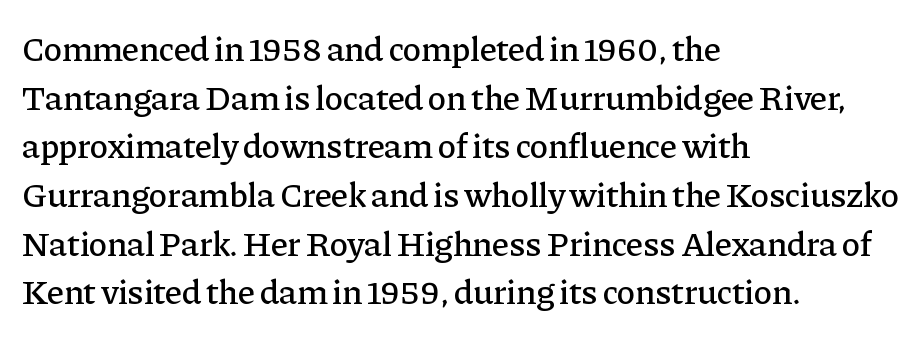
{"serif": "yes", "italic": "no", "width": "normal", "stroke_contrast": "low", "x_height": "medium", "monospaced": "no", "underline": "no", "align": "left", "line_spacing": "normal", "line_spacing_ratio": 1.39, "letter_spacing": "normal", "letter_spacing_em": 0.0, "glyph_px": 35}
